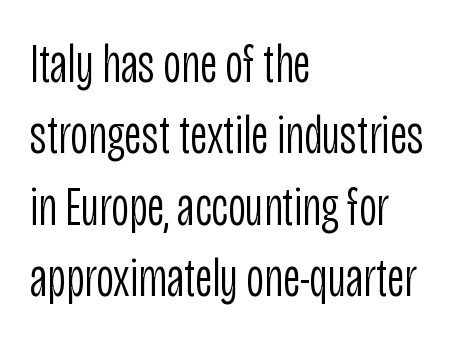
I'd call this a sans setting — the letters go barefoot. Every row of glyphs begins at an identical x-position on the left. These lines are rendered in a variable-pitch font. Just letters on the line, the space beneath them empty. Tracking value appears to be zero — textbook default spacing. Ordinary non-slanted type is in use.
